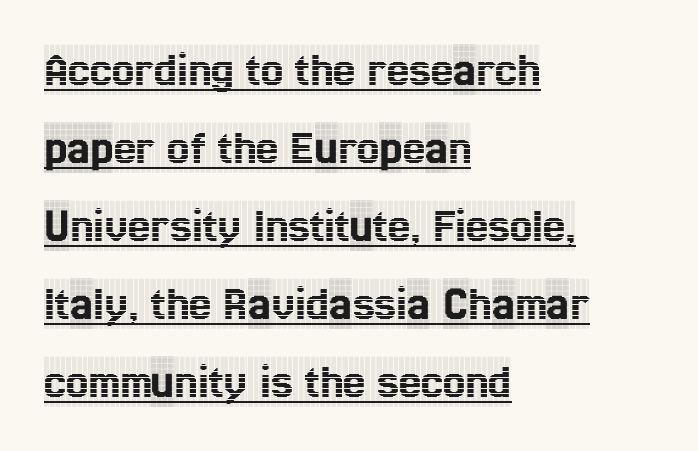
The text block is weighted toward the left margin, trailing off unevenly rightward. No extra tracking has been applied to these lines. Horizontal bands of white between lines are of average thickness. Does the type have serifs? Yes, each stem ends in a small foot. The face used here is proportionally spaced, like ordinary book or web type.
